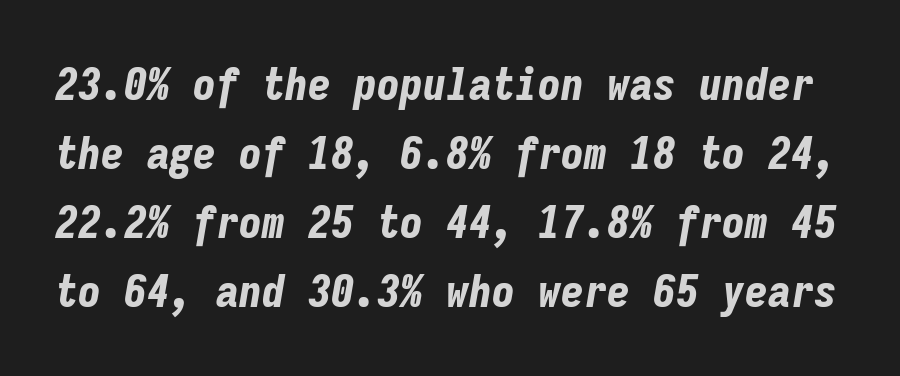
{"italic": "yes", "lean": "right", "slant_degrees": 9, "bold": "yes", "weight": "bold", "width": "condensed", "stroke_contrast": "low", "x_height": "medium", "monospaced": "yes", "underline": "no", "line_spacing": "normal", "line_spacing_ratio": 1.5, "letter_spacing": "normal", "letter_spacing_em": 0.0, "glyph_px": 46}
